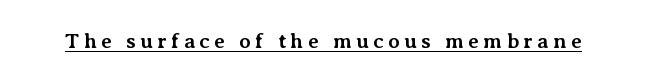
{"italic": "no", "bold": "yes", "underline": "yes", "letter_spacing": "wide", "letter_spacing_em": 0.21, "glyph_px": 21}
